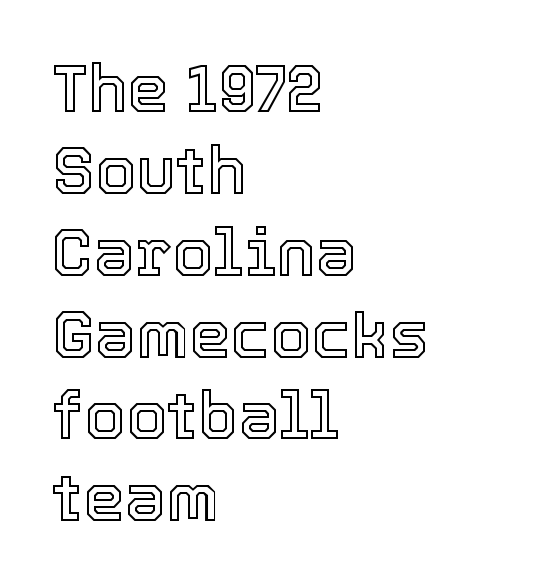
{"italic": "no", "width": "normal", "x_height": "medium", "monospaced": "no", "underline": "no", "align": "left", "line_spacing_ratio": 1.24, "letter_spacing": "normal", "letter_spacing_em": 0.0, "glyph_px": 66}
